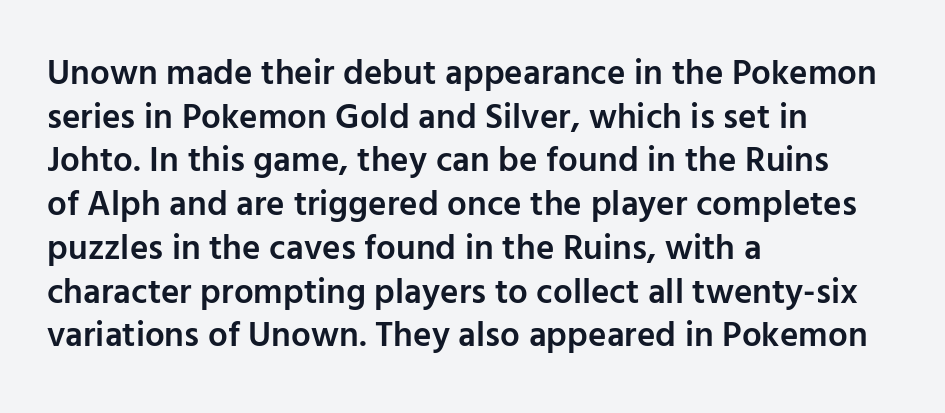
Type style note: lacks serifs. Notice how the passage keeps a crisp vertical edge on the left only. The gap between lines stays unmarked. Every letter is mildly thick-stroked: semibold rather than bold.
